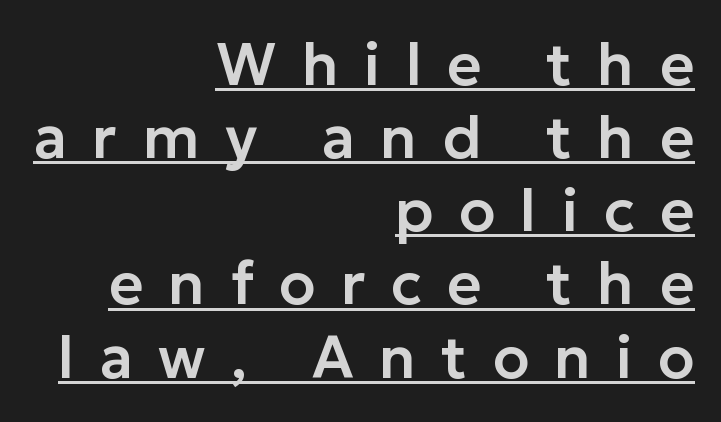
{"serif": "no", "italic": "no", "width": "normal", "stroke_contrast": "low", "x_height": "medium", "monospaced": "no", "underline": "yes", "align": "right", "line_spacing_ratio": 1.24, "letter_spacing": "wide", "letter_spacing_em": 0.43, "glyph_px": 59}
